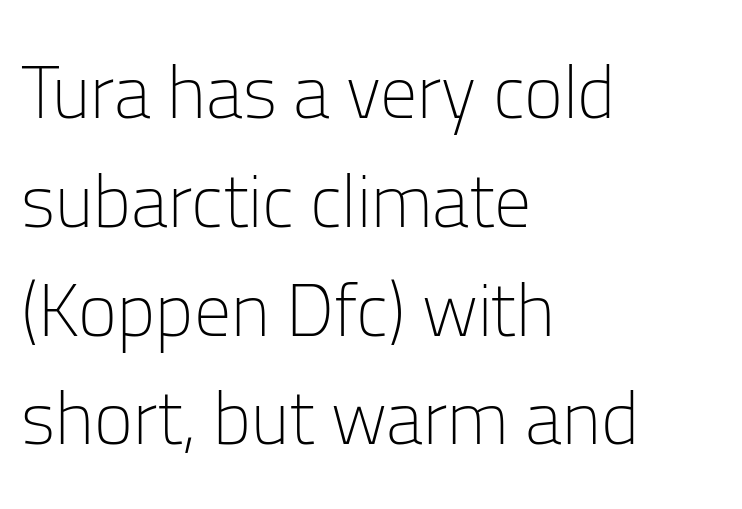
On a weight scale, this lands at 450 or below. Italic: no, the glyphs are upright roman. Lines of text with bare space underneath. If you measured baseline to baseline, you'd find a middling distance.
